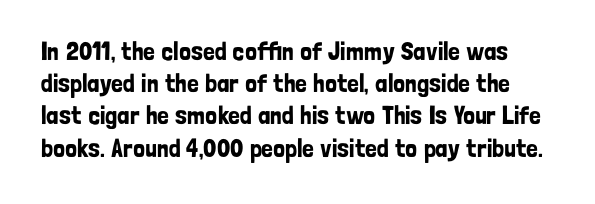
There is no visible air inserted between adjacent glyphs. The passage shown is not underscored anywhere. Rendered with straight, roman letterforms.
